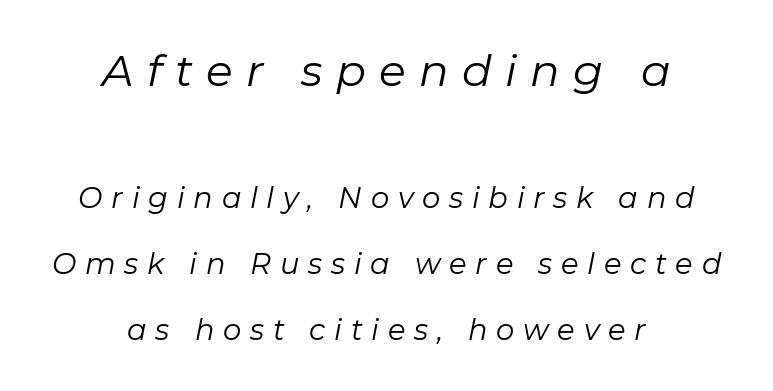
Teacher's note: observe the equal gaps on both sides — that is centered alignment. Caption: face not bold, strokes unweighted. Here the designer chose a conventional face with non-uniform glyph widths. A bare baseline throughout the passage. In this sample the first text group is rendered at the bigger scale.
